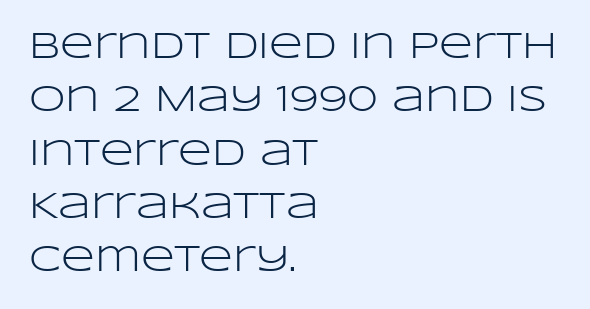
Spacing verdict: proportional, widths tailored to each character. Posture: straight, roman, zero tilt. Glance below the letters and you will spot only blank space. This block has exactly the height ordinary leading produces.
